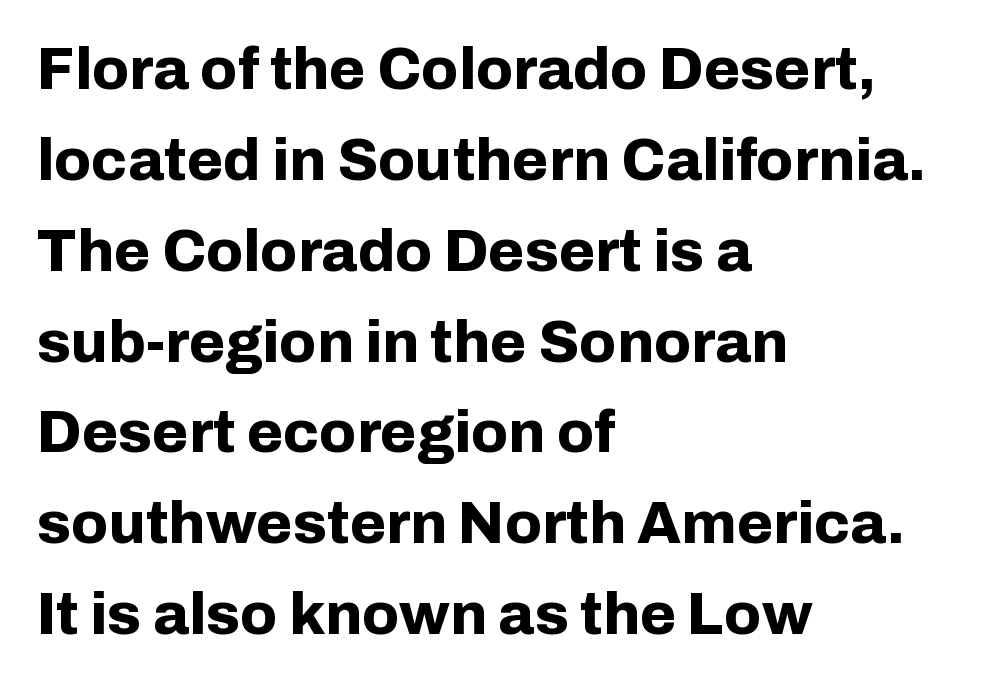
How are the letters spaced? Ordinarily, with no added tracking. The lettering holds an erect, upright posture throughout. Bold? Absolutely — the strokes are thick and heavy. Any mark beneath the type? The region is blank. The lines in this sample share a left origin and differ only in where they stop. A typesetter would label this face a sans.
